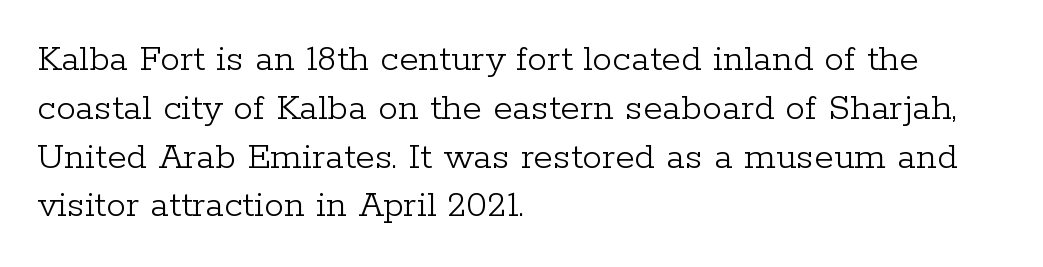
You can tell from the footed stems that serif type was used. Is the block centered? No — it sits flush against the left margin. How are the letters spaced? Ordinarily, with no added tracking. A quiet, ordinary-to-light weight characterises the typeface. The glyphs are unaccompanied by any horizontal stroke below them. These lines are rendered in a variable-pitch font.
